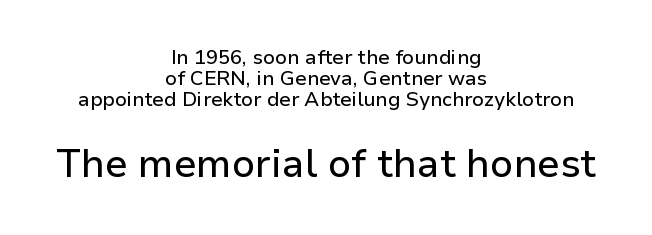
Q: Is the text italic (slanted)? A: No, it is upright.
Q: Is the typeface a serif or a sans-serif typeface? A: Sans-serif.
Q: Is the text underlined? A: No.
Q: How is the paragraph aligned? A: Centered.
Q: Is the spacing between letters normal or unusually wide? A: Normal.
Q: Is the spacing between lines tight, normal or loose? A: Tight.
Q: Which block of text is set in a larger size, the first (top) or the second (bottom)? A: The second (bottom) one.
Q: Width (condensed, normal, or wide)? A: Normal.
Q: Stroke contrast? A: Low.
Q: x-height? A: Medium.
Q: Monospaced? A: No.
